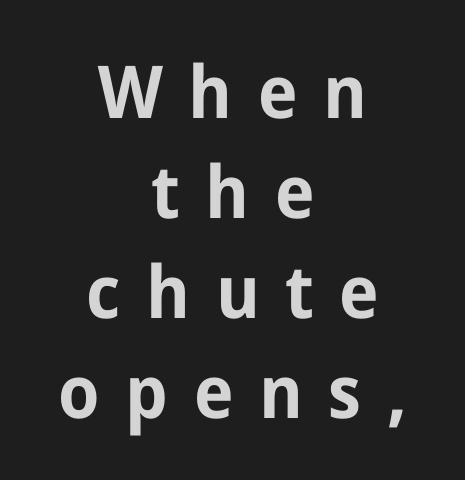
Q: Is the text bold? A: Yes.
Q: Is the text italic (slanted)? A: No, it is upright.
Q: Is the typeface a serif or a sans-serif typeface? A: Sans-serif.
Q: Is the text underlined? A: No.
Q: How is the paragraph aligned? A: Centered.
Q: Is the spacing between letters normal or unusually wide? A: Unusually wide.
Q: Is the spacing between lines tight, normal or loose? A: Normal.
Q: Width (condensed, normal, or wide)? A: Normal.
Q: Stroke contrast? A: Low.
Q: x-height? A: Medium.
Q: Monospaced? A: No.
